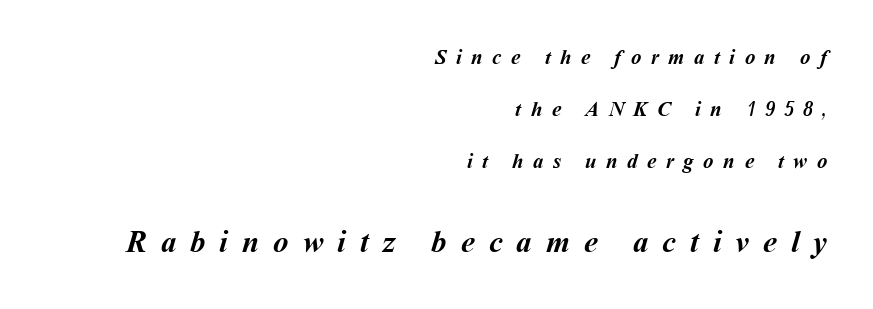
{"bold": "yes", "weight": "semibold", "width": "normal", "stroke_contrast": "medium", "x_height": "medium", "monospaced": "no", "underline": "no", "align": "right", "line_spacing": "loose", "line_spacing_ratio": 2.47, "letter_spacing": "wide", "letter_spacing_em": 0.45, "larger_block": "second", "size_ratio": 1.48, "glyph_px": 31}
